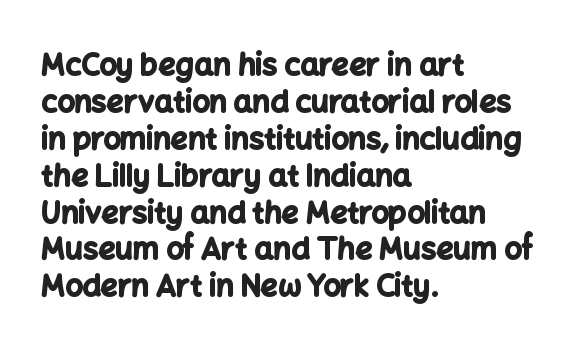
Q: Is the text bold? A: Yes.
Q: Is the text italic (slanted)? A: No, it is upright.
Q: Is the typeface a serif or a sans-serif typeface? A: Sans-serif.
Q: Is the text underlined? A: No.
Q: How is the paragraph aligned? A: Left-aligned.
Q: Is the spacing between letters normal or unusually wide? A: Normal.
Q: Width (condensed, normal, or wide)? A: Normal.
Q: Stroke contrast? A: Low.
Q: x-height? A: Medium.
Q: Monospaced? A: No.
